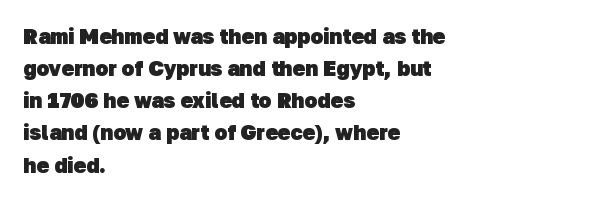
The image shows 21 px bold type; set left-aligned, normal line spacing (1.53x), normal letter spacing, not underlined.
